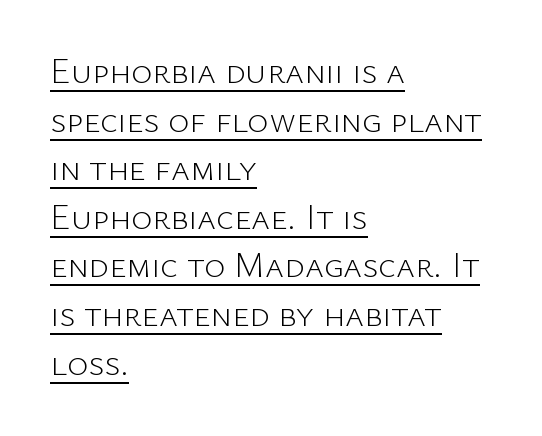
{"serif": "no", "italic": "no", "bold": "no", "weight": "light", "width": "normal", "stroke_contrast": "low", "x_height": "medium", "monospaced": "no", "underline": "yes", "align": "left", "line_spacing": "normal", "line_spacing_ratio": 1.35, "letter_spacing": "normal", "letter_spacing_em": 0.0, "glyph_px": 36}
